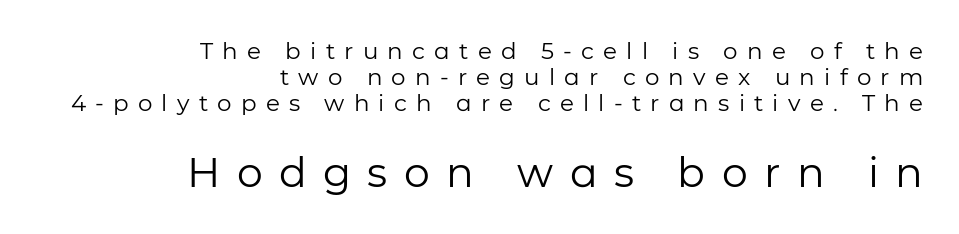
The image shows 41 px regular-weight sans-serif type, upright; set right-aligned, tight line spacing (1.13x), unusually wide letter spacing (+0.4 em), not underlined; the second (bottom) block is 1.78x larger; low stroke contrast and a medium x-height.
